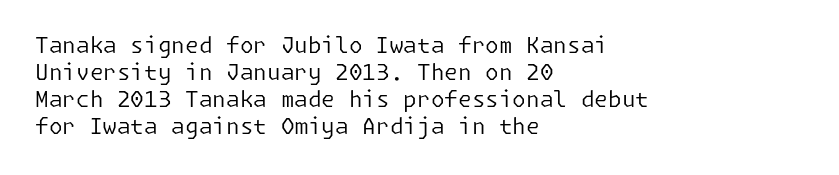
The image shows 22 px text type, upright; set left-aligned, line spacing 1.23x, normal letter spacing, not underlined.
